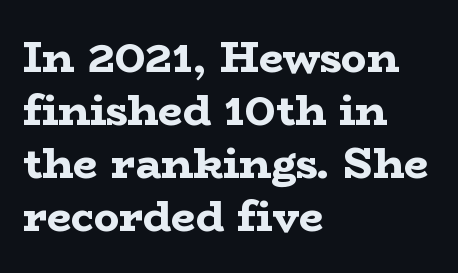
{"serif": "yes", "italic": "no", "bold": "yes", "weight": "bold", "width": "wide", "stroke_contrast": "low", "x_height": "medium", "monospaced": "no", "underline": "no", "align": "left", "line_spacing_ratio": 1.23, "letter_spacing": "normal", "letter_spacing_em": 0.0, "glyph_px": 43}
